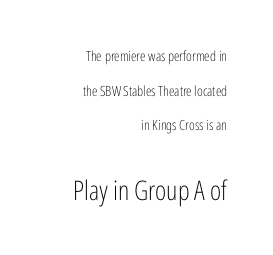
The image shows 27 px text type, upright; set right-aligned, loose line spacing (2.47x), normal letter spacing, not underlined; the second (bottom) block is 1.93x larger.
